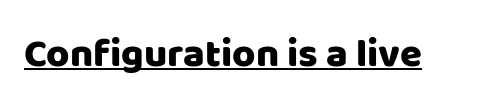
{"serif": "no", "italic": "no", "width": "normal", "stroke_contrast": "low", "x_height": "large", "monospaced": "no", "underline": "yes", "letter_spacing": "normal", "letter_spacing_em": 0.0, "glyph_px": 40}
